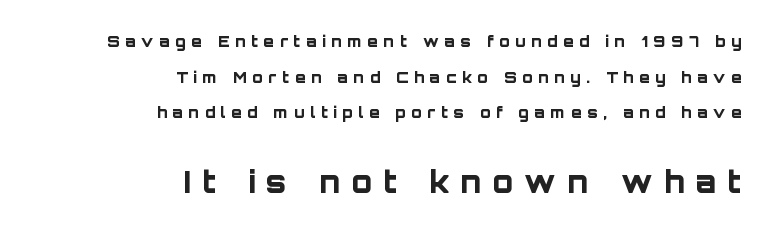
Q: Is the text bold? A: Yes.
Q: Is the text italic (slanted)? A: No, it is upright.
Q: Is the typeface a serif or a sans-serif typeface? A: Sans-serif.
Q: Is the text underlined? A: No.
Q: How is the paragraph aligned? A: Right-aligned.
Q: Is the spacing between letters normal or unusually wide? A: Unusually wide.
Q: Is the spacing between lines tight, normal or loose? A: Loose.
Q: Which block of text is set in a larger size, the first (top) or the second (bottom)? A: The second (bottom) one.
Q: Width (condensed, normal, or wide)? A: Normal.
Q: Stroke contrast? A: Low.
Q: x-height? A: Large.
Q: Monospaced? A: No.
